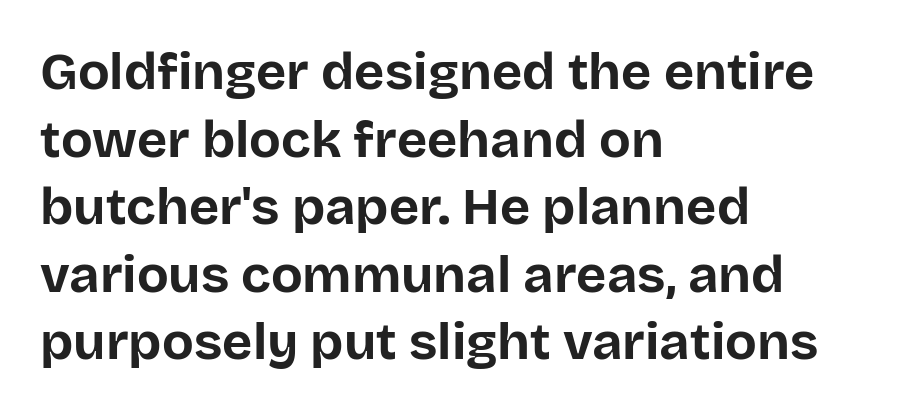
The image shows 52 px bold sans-serif type, upright; set left-aligned, normal line spacing (1.3x), normal letter spacing, not underlined; low stroke contrast and a large x-height.
